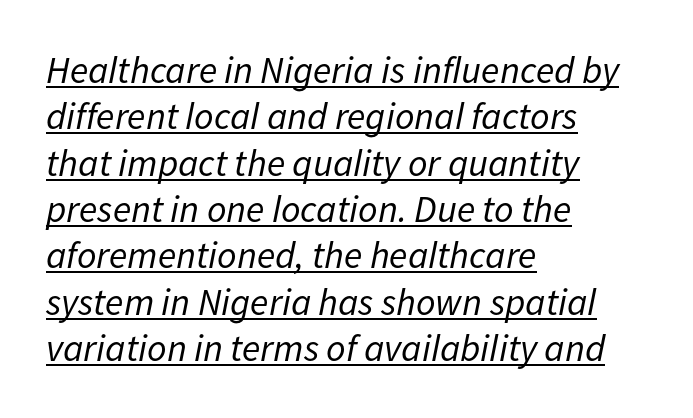
The weight would be labelled regular, book, light, or lighter still. Spacing verdict: proportional, widths tailored to each character. The sample's only ornament is a line tracing under the words. This rendering uses left alignment, leaving the right contour irregular.
